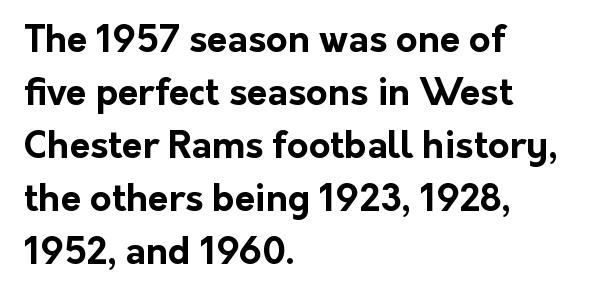
{"serif": "no", "italic": "no", "bold": "yes", "weight": "bold", "width": "normal", "stroke_contrast": "low", "x_height": "medium", "monospaced": "no", "underline": "no", "align": "left", "line_spacing": "normal", "line_spacing_ratio": 1.43, "letter_spacing": "normal", "letter_spacing_em": 0.0, "glyph_px": 37}
